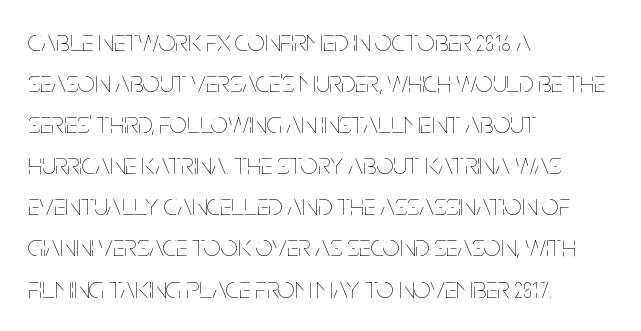
{"italic": "no", "bold": "no", "weight": "thin", "width": "condensed", "stroke_contrast": "low", "x_height": "large", "monospaced": "no", "underline": "no", "align": "left", "line_spacing": "normal", "line_spacing_ratio": 1.37, "letter_spacing": "normal", "letter_spacing_em": 0.0, "glyph_px": 30}
